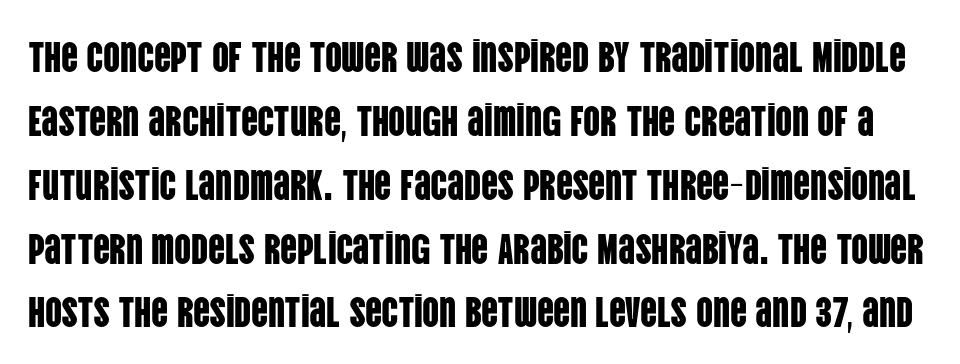
Think of a printed novel: that variable character pitch is what you see here. Check the space under the baseline: it is left empty. The rendering keeps characters at their native spacing. A typesetter would mark this as roman, not italic. The face used here is a sans, in the tradition of grotesques and geometrics.
